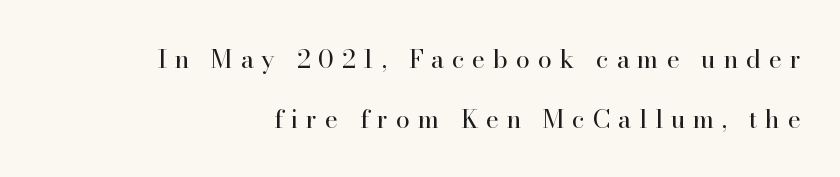
The image shows 25 px text type, upright; set right-aligned, loose line spacing (2.39x), unusually wide letter spacing (+0.31 em), not underlined.
